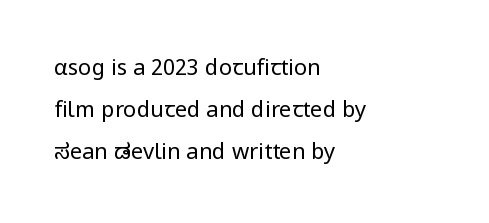
{"italic": "no", "bold": "no", "underline": "no", "align": "left", "line_spacing": "loose", "line_spacing_ratio": 1.92, "letter_spacing": "normal", "letter_spacing_em": 0.0, "glyph_px": 22}
